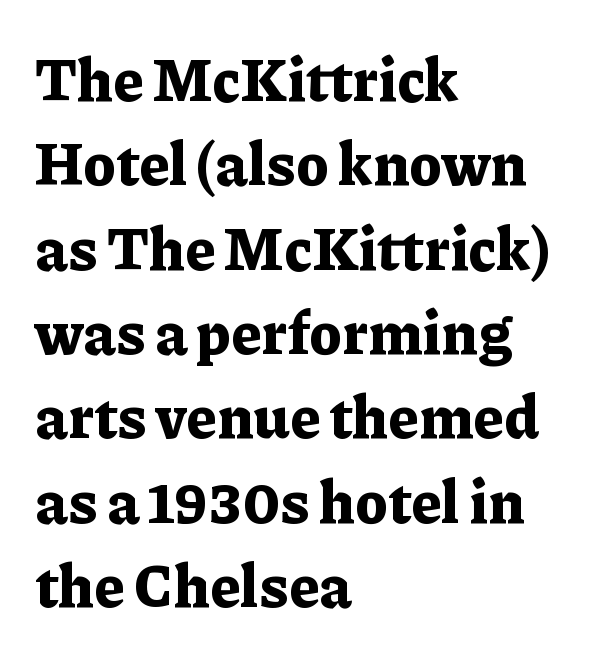
Q: Is the text bold? A: Yes.
Q: Is the text italic (slanted)? A: No, it is upright.
Q: Is the typeface a serif or a sans-serif typeface? A: Serif.
Q: Is the text underlined? A: No.
Q: How is the paragraph aligned? A: Left-aligned.
Q: Is the spacing between letters normal or unusually wide? A: Normal.
Q: Is the spacing between lines tight, normal or loose? A: Normal.
Q: Width (condensed, normal, or wide)? A: Normal.
Q: Stroke contrast? A: Low.
Q: x-height? A: Medium.
Q: Monospaced? A: No.
